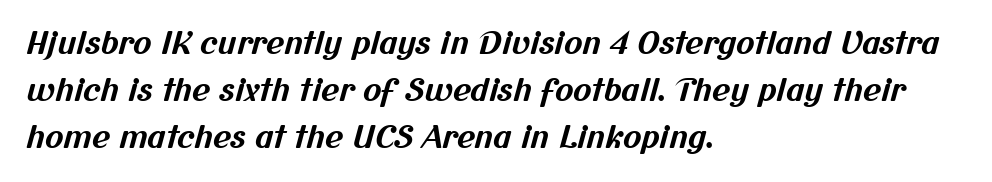
Does the leading feel generous? No, just average. Short note: letters normally spaced. Which margin do the lines hug? The left one — the right edge is uneven. The strokes are fattened all the way to bold. The passage shown is typed in a proportional face where columns would drift.
